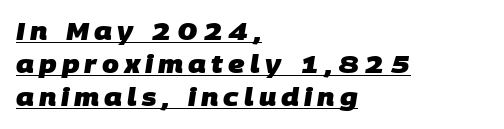
Look at the stroke-to-counter ratio: heavy, a bold. Visually the block forms a straight wall on the left and a jagged coastline on the right. Observe the wide spacing: letters keep a clear distance from each other. The line-height multiplier appears to be the usual default. You can see a thin bar hugging the bottom of the glyphs.
